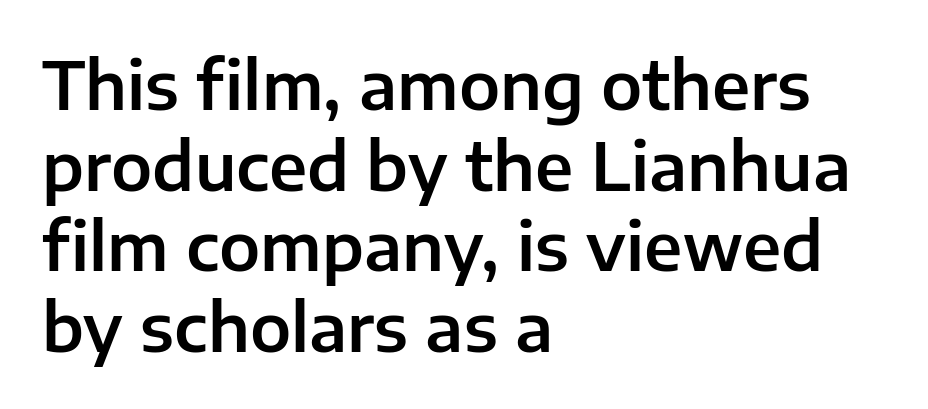
This sample uses an upright cut, with every glyph sitting square on the baseline. The face used here is proportionally spaced, like ordinary book or web type. All the whitespace from short lines collects on the right. Any mark beneath the type? The region is blank.
